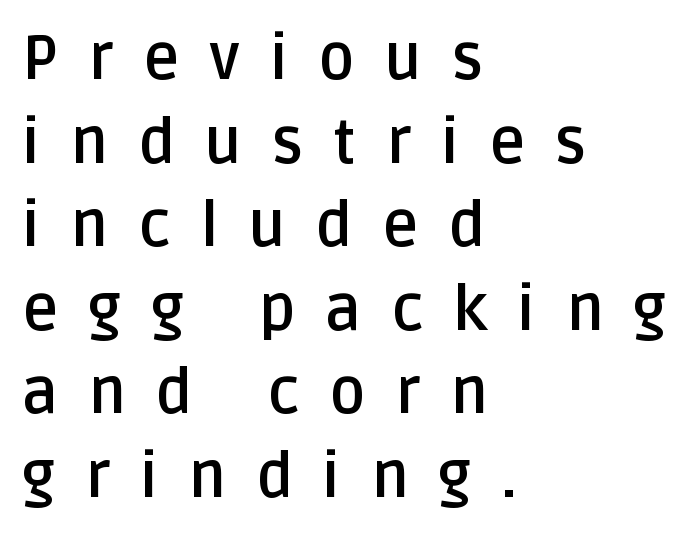
Q: Is the text bold? A: Yes.
Q: Is the text italic (slanted)? A: No, it is upright.
Q: Is the typeface a serif or a sans-serif typeface? A: Sans-serif.
Q: Is the text underlined? A: No.
Q: How is the paragraph aligned? A: Left-aligned.
Q: Is the spacing between letters normal or unusually wide? A: Unusually wide.
Q: Is the spacing between lines tight, normal or loose? A: Normal.
Q: Width (condensed, normal, or wide)? A: Normal.
Q: Stroke contrast? A: Low.
Q: x-height? A: Large.
Q: Monospaced? A: No.
